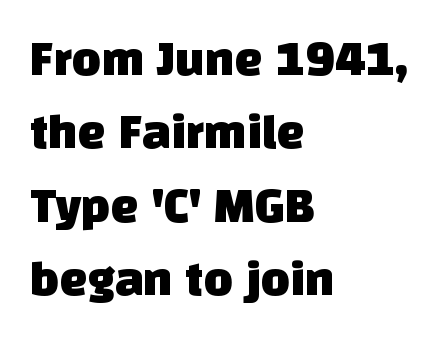
The image shows 50 px sans-serif type; set left-aligned, normal line spacing (1.47x), normal letter spacing, not underlined; low stroke contrast and a large x-height.
